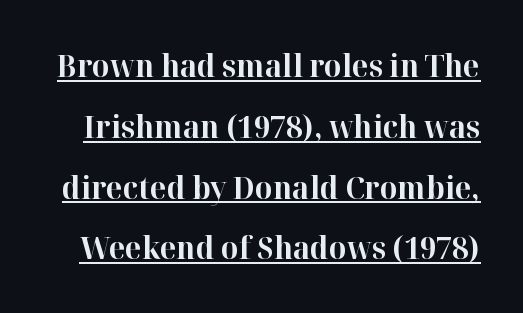
Q: Is the text bold? A: Yes.
Q: Is the text italic (slanted)? A: No, it is upright.
Q: Is the typeface a serif or a sans-serif typeface? A: Serif.
Q: Is the text underlined? A: Yes.
Q: Is the spacing between letters normal or unusually wide? A: Normal.
Q: Is the spacing between lines tight, normal or loose? A: Loose.
Q: Width (condensed, normal, or wide)? A: Normal.
Q: Stroke contrast? A: High.
Q: x-height? A: Medium.
Q: Monospaced? A: No.
